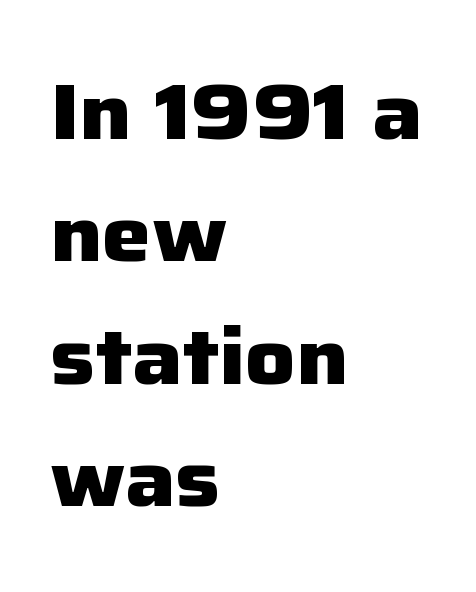
Unmarked baselines from the first word to the last. Check where the strokes stop: nothing finishes them off — pure sans. The horizontal fit of the characters is conventional and even. Its strokes are broad and dark, the hallmark of bold type.
